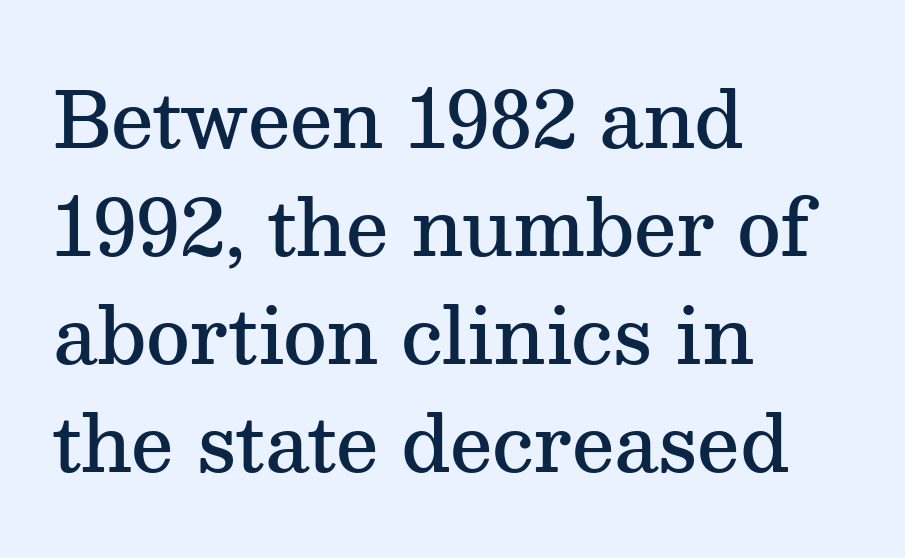
{"serif": "yes", "italic": "no", "bold": "semi", "weight": "semibold", "width": "normal", "stroke_contrast": "medium", "x_height": "medium", "monospaced": "no", "underline": "no", "align": "left", "line_spacing": "normal", "line_spacing_ratio": 1.42, "letter_spacing": "normal", "letter_spacing_em": 0.0, "glyph_px": 76}
